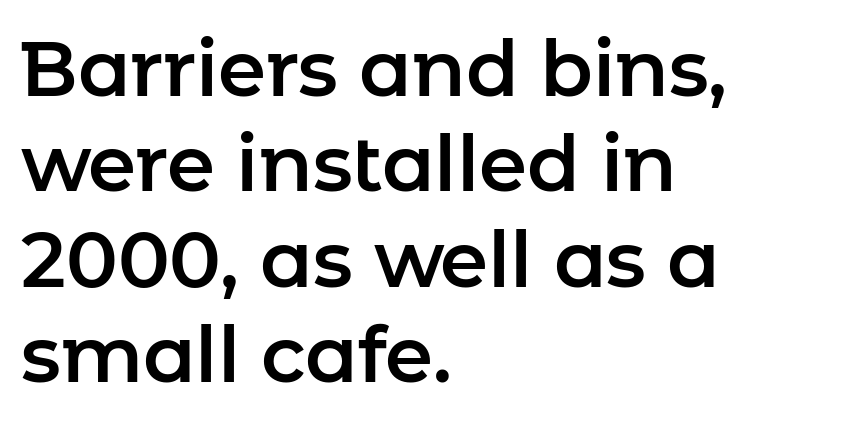
These lines stack with their left ends in a neat column. This is roman type, the default non-slanted kind. Nothing unusual about the tracking: characters are spaced as the font intends. This sample has the flowing, uneven cadence of proportional lettering. The baseline area is clear. Is this a sans? Yes — the strokes have no serifs.
